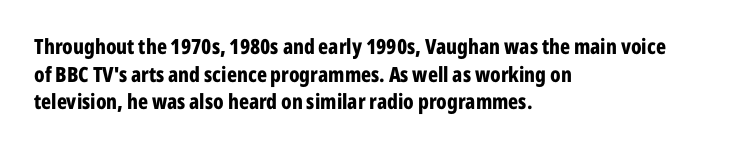
Q: Is the text bold? A: Yes.
Q: Is the text italic (slanted)? A: No, it is upright.
Q: Is the text underlined? A: No.
Q: How is the paragraph aligned? A: Left-aligned.
Q: Is the spacing between letters normal or unusually wide? A: Normal.
Q: Is the spacing between lines tight, normal or loose? A: Normal.
